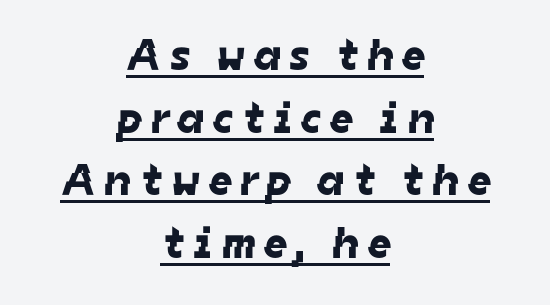
The image shows 45 px sans-serif type; set centered, normal line spacing (1.39x), underlined; low stroke contrast and a medium x-height.
